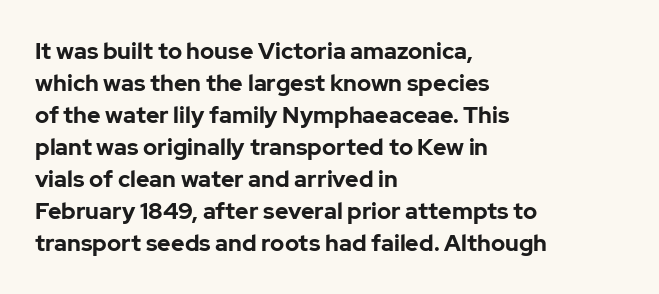
Q: Is the text bold? A: Yes.
Q: Is the text italic (slanted)? A: No, it is upright.
Q: Is the text underlined? A: No.
Q: How is the paragraph aligned? A: Left-aligned.
Q: Is the spacing between letters normal or unusually wide? A: Normal.
Q: Is the spacing between lines tight, normal or loose? A: Normal.
